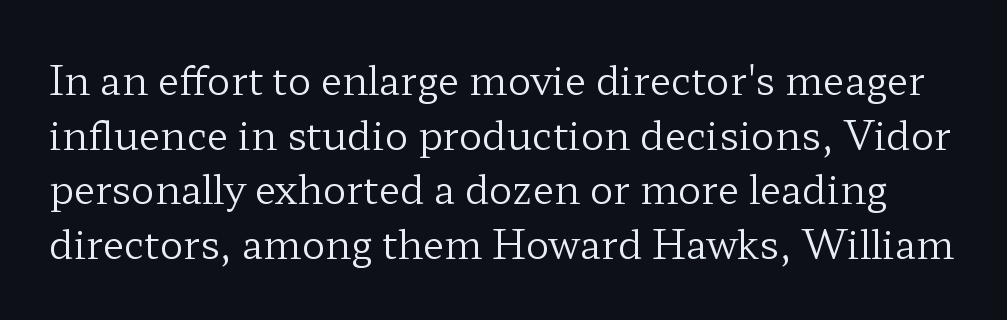
Notice how descenders clear the ascenders below comfortably — that's standard leading. Proportional: the letters do not fall into vertical columns. Type without underlining. The specimen reads as upright at a glance. The typesetting does not lean heavy: it is not bold.
